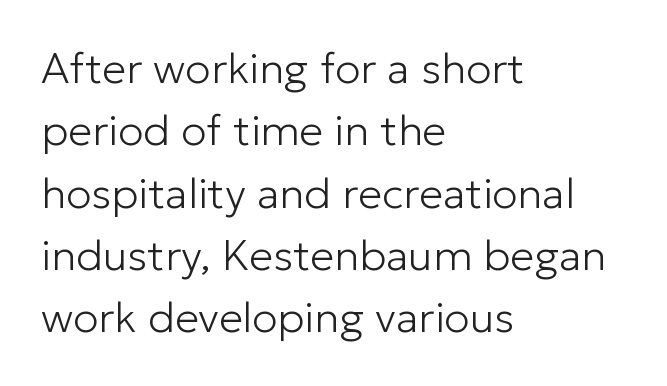
The image shows 43 px light sans-serif type, upright; set left-aligned, normal line spacing (1.45x), normal letter spacing, not underlined; low stroke contrast and a medium x-height.
